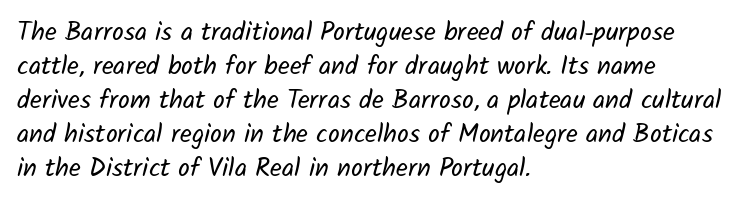
Regarding leading, the lines here are spaced in the standard way. These glyphs show unthickened strokes, regular width or finer. Quick note: underline off. Tracking here is standard; glyphs follow each other at the usual distance.
